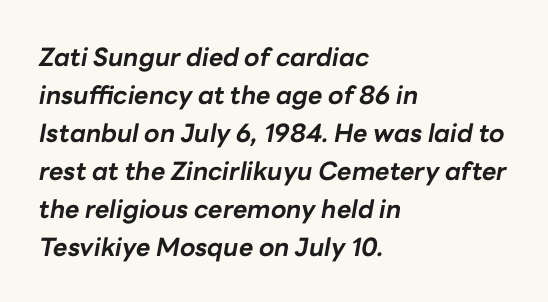
The gaps between neighbouring characters are ordinary and unremarkable. Quick note: underline off. The letters are bold, with thick, heavy strokes. This sample is left-justified, so line endings fall wherever the words run out. Leading: standard.
